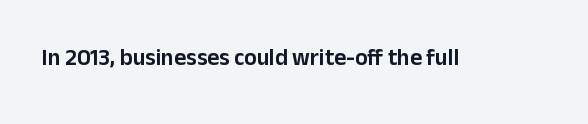
{"italic": "no", "underline": "no", "letter_spacing": "normal", "letter_spacing_em": 0.0, "glyph_px": 23}
